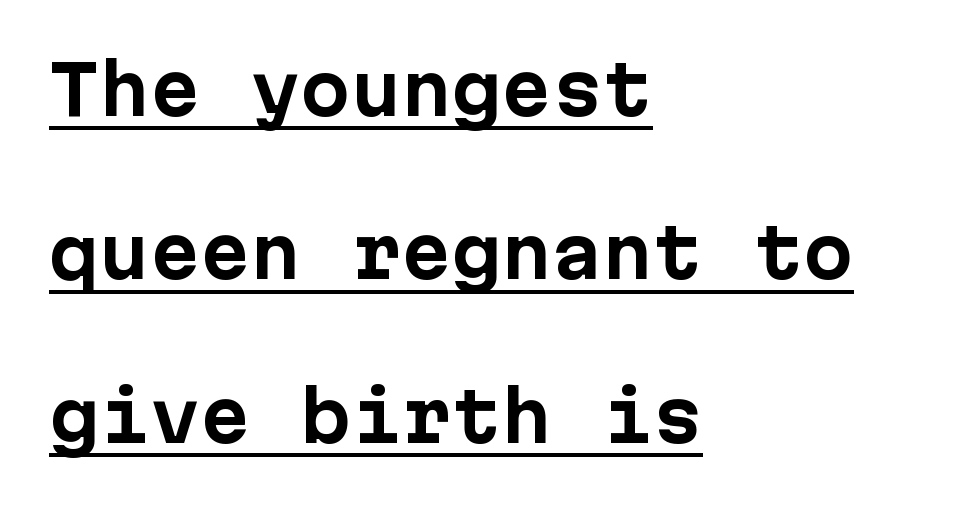
The image shows 67 px bold sans-serif type, upright; set left-aligned, loose line spacing (2.44x), normal letter spacing, underlined; low stroke contrast and a medium x-height.
